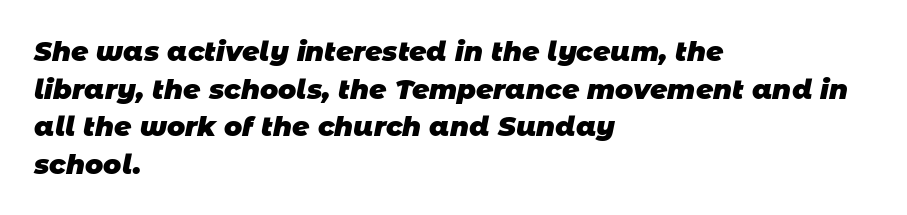
{"bold": "yes", "underline": "no", "align": "left", "line_spacing": "normal", "line_spacing_ratio": 1.39, "letter_spacing": "normal", "letter_spacing_em": 0.0, "glyph_px": 27}
